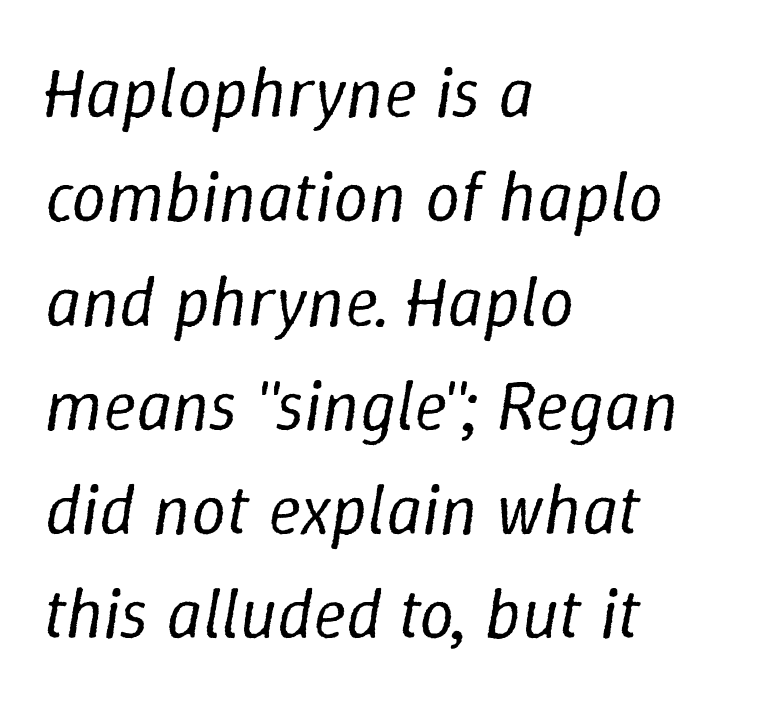
Q: Is the text bold? A: No.
Q: Is the text italic (slanted)? A: Yes, it leans right by about 9 degrees.
Q: Is the text underlined? A: No.
Q: How is the paragraph aligned? A: Left-aligned.
Q: Is the spacing between letters normal or unusually wide? A: Normal.
Q: Is the spacing between lines tight, normal or loose? A: Normal.
Q: Width (condensed, normal, or wide)? A: Normal.
Q: Stroke contrast? A: Low.
Q: x-height? A: Medium.
Q: Monospaced? A: No.
